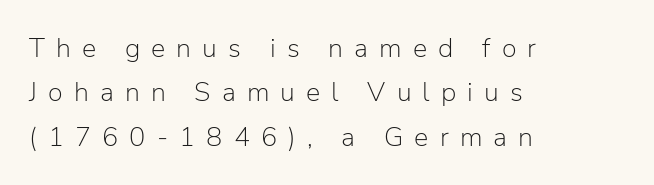
{"italic": "no", "bold": "no", "underline": "no", "align": "left", "line_spacing": "normal", "line_spacing_ratio": 1.64, "letter_spacing": "wide", "letter_spacing_em": 0.41, "glyph_px": 27}
